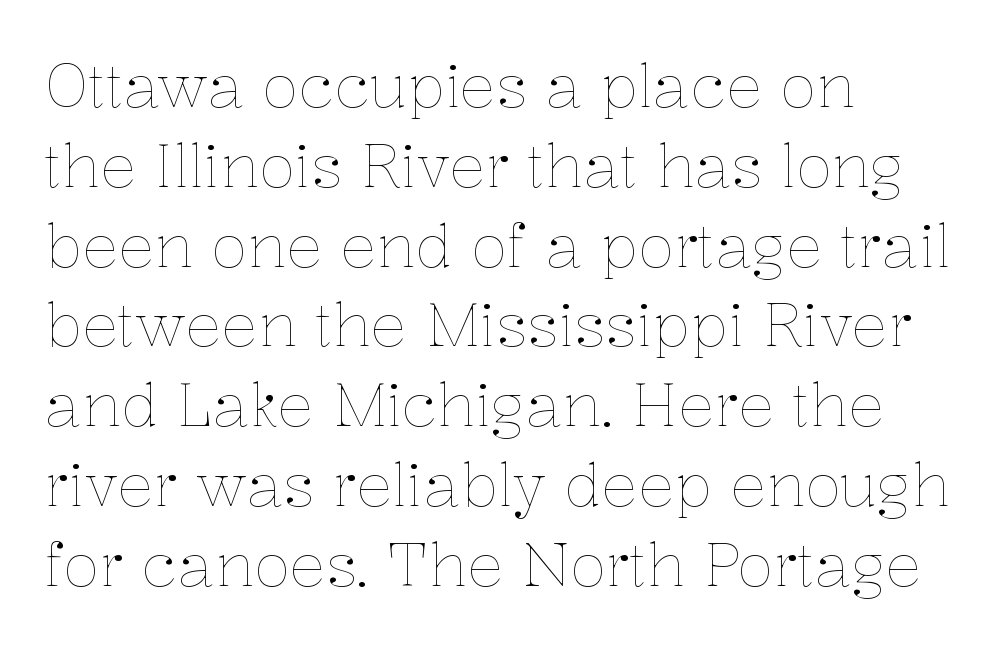
Summary of weight: not heavy and not bold. When letters stand straight like this, we call the style roman or upright. A classic flush-left, rag-right setting is used for this passage. Character widths vary here, with narrow letters taking less room than wide ones.
